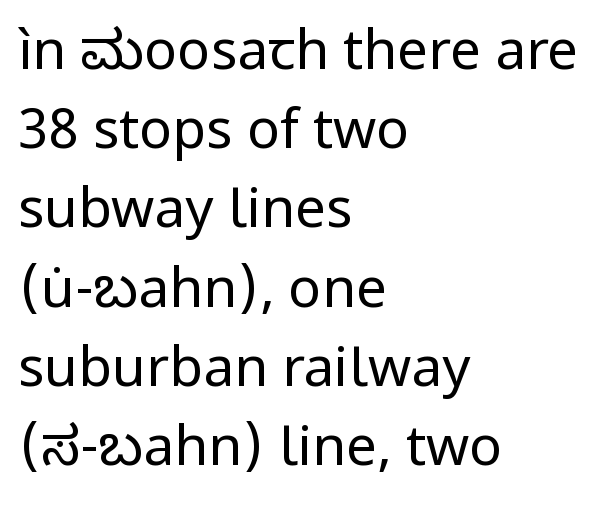
Q: Is the text bold? A: No.
Q: Is the text italic (slanted)? A: No, it is upright.
Q: Is the typeface a serif or a sans-serif typeface? A: Sans-serif.
Q: Is the text underlined? A: No.
Q: How is the paragraph aligned? A: Left-aligned.
Q: Is the spacing between letters normal or unusually wide? A: Normal.
Q: Is the spacing between lines tight, normal or loose? A: Normal.
Q: Width (condensed, normal, or wide)? A: Normal.
Q: Stroke contrast? A: Low.
Q: x-height? A: Medium.
Q: Monospaced? A: No.
